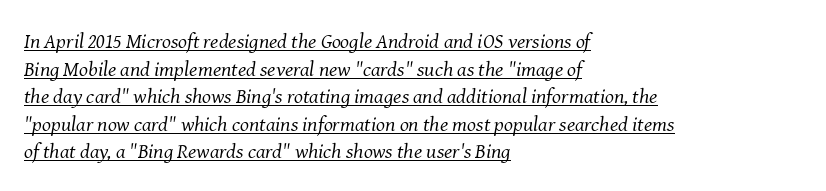
{"italic": "yes", "lean": "right", "slant_degrees": 8, "bold": "no", "underline": "yes", "align": "left", "line_spacing": "normal", "line_spacing_ratio": 1.31, "letter_spacing": "normal", "letter_spacing_em": 0.0, "glyph_px": 21}
